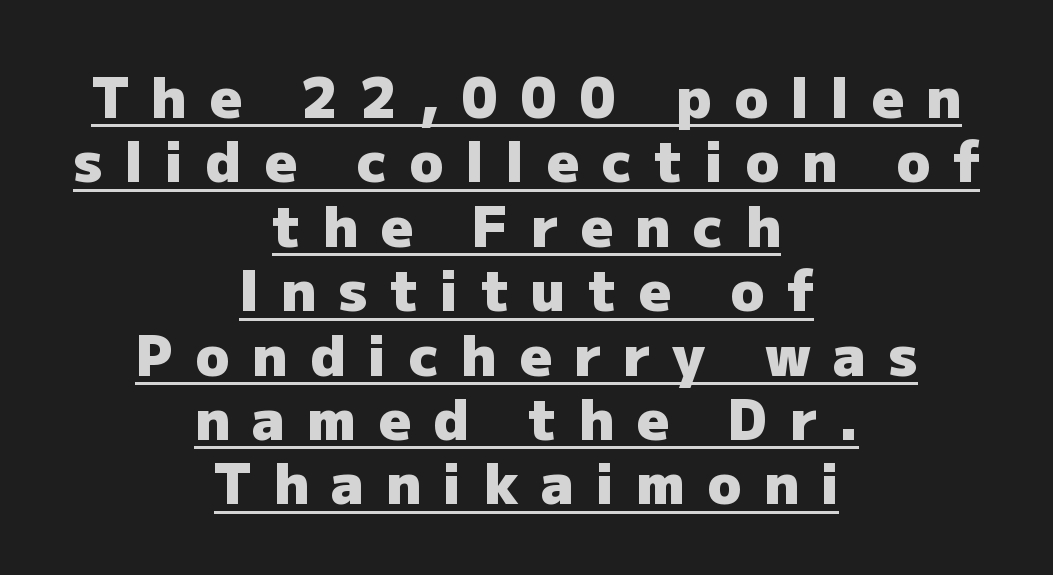
Q: Is the text bold? A: Yes.
Q: Is the text italic (slanted)? A: No, it is upright.
Q: Is the typeface a serif or a sans-serif typeface? A: Sans-serif.
Q: Is the text underlined? A: Yes.
Q: How is the paragraph aligned? A: Centered.
Q: Is the spacing between letters normal or unusually wide? A: Unusually wide.
Q: Is the spacing between lines tight, normal or loose? A: Tight.
Q: Width (condensed, normal, or wide)? A: Normal.
Q: Stroke contrast? A: Low.
Q: x-height? A: Medium.
Q: Monospaced? A: No.
